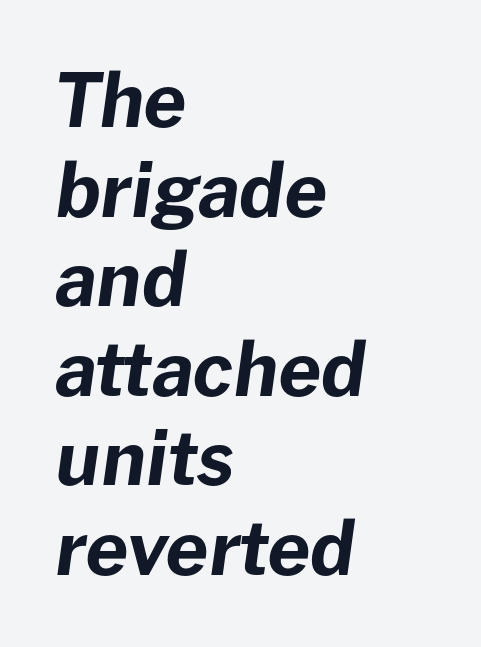
{"italic": "yes", "lean": "right", "slant_degrees": 8, "bold": "yes", "weight": "bold", "width": "normal", "stroke_contrast": "low", "x_height": "medium", "monospaced": "no", "underline": "no", "align": "left", "line_spacing_ratio": 1.21, "letter_spacing": "normal", "letter_spacing_em": 0.0, "glyph_px": 74}
